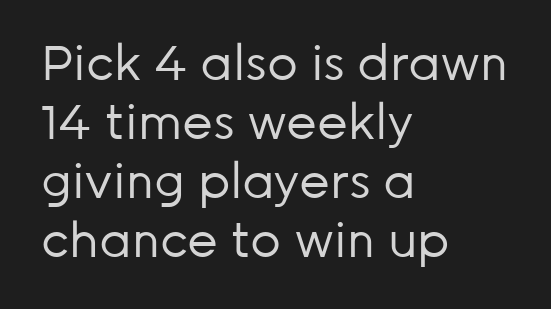
Every row of glyphs begins at an identical x-position on the left. The glyphs are unaccompanied by any horizontal stroke below them. Nope, no serifs anywhere on these letters. This sample has the flowing, uneven cadence of proportional lettering.
